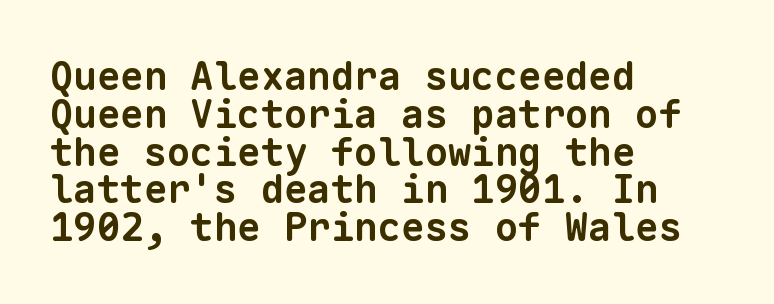
The image shows 39 px bold sans-serif type, monospaced; set left-aligned, tight line spacing (0.97x), normal letter spacing, not underlined; low stroke contrast and a medium x-height.
